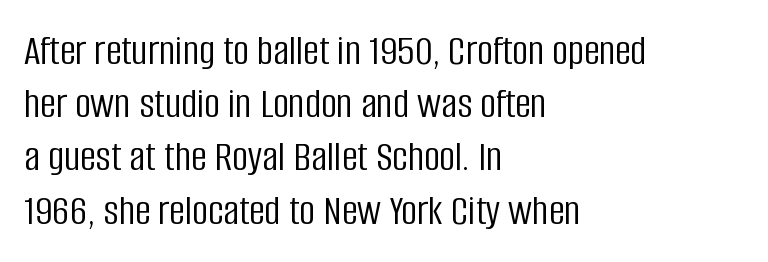
Q: Is the text bold? A: No.
Q: Is the text italic (slanted)? A: No, it is upright.
Q: Is the typeface a serif or a sans-serif typeface? A: Sans-serif.
Q: Is the text underlined? A: No.
Q: How is the paragraph aligned? A: Left-aligned.
Q: Is the spacing between letters normal or unusually wide? A: Normal.
Q: Width (condensed, normal, or wide)? A: Condensed.
Q: Stroke contrast? A: Low.
Q: x-height? A: Large.
Q: Monospaced? A: No.
